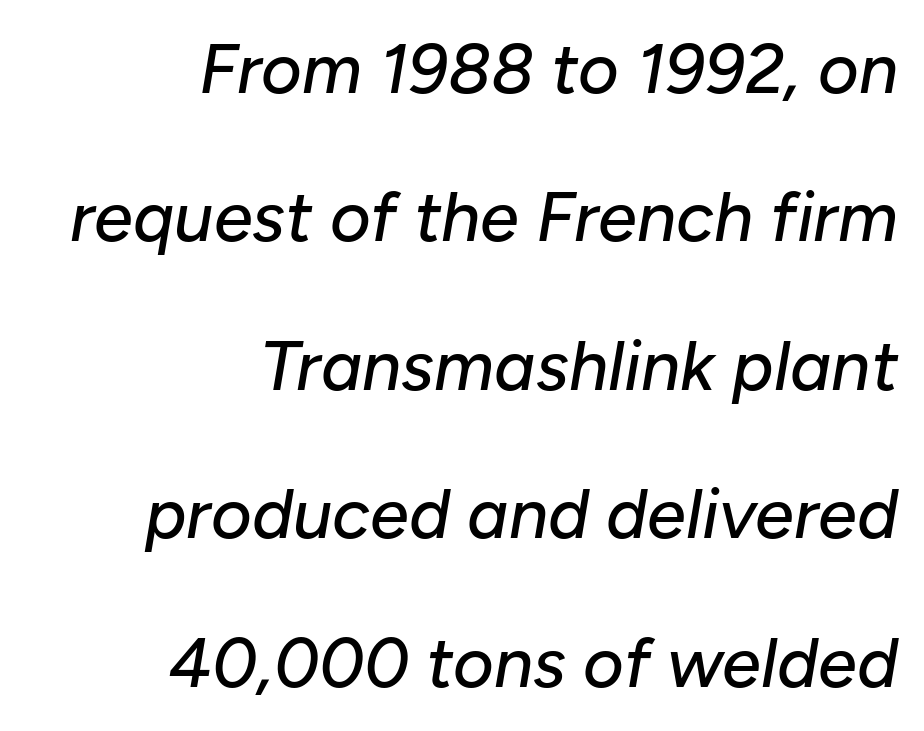
{"italic": "yes", "lean": "right", "slant_degrees": 10, "width": "normal", "stroke_contrast": "low", "x_height": "medium", "monospaced": "no", "underline": "no", "align": "right", "line_spacing": "loose", "line_spacing_ratio": 2.12, "letter_spacing": "normal", "letter_spacing_em": 0.0, "glyph_px": 70}
